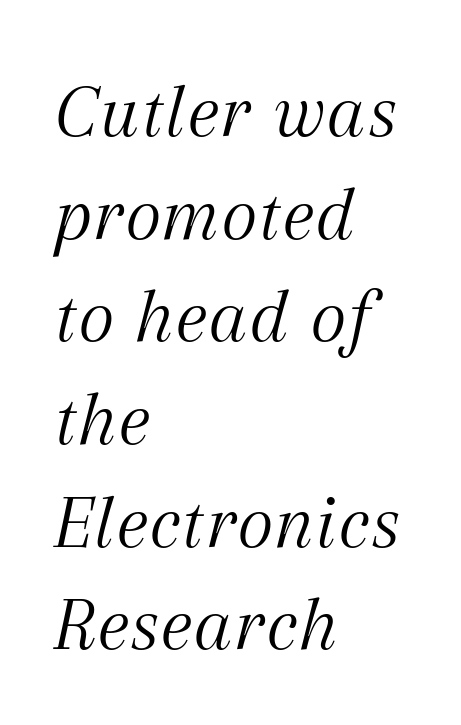
Q: Is the text bold? A: No.
Q: Is the text italic (slanted)? A: Yes, it leans right by about 12 degrees.
Q: Is the typeface a serif or a sans-serif typeface? A: Serif.
Q: Is the text underlined? A: No.
Q: How is the paragraph aligned? A: Left-aligned.
Q: Is the spacing between letters normal or unusually wide? A: Normal.
Q: Is the spacing between lines tight, normal or loose? A: Normal.
Q: Width (condensed, normal, or wide)? A: Normal.
Q: Stroke contrast? A: Medium.
Q: x-height? A: Medium.
Q: Monospaced? A: No.
